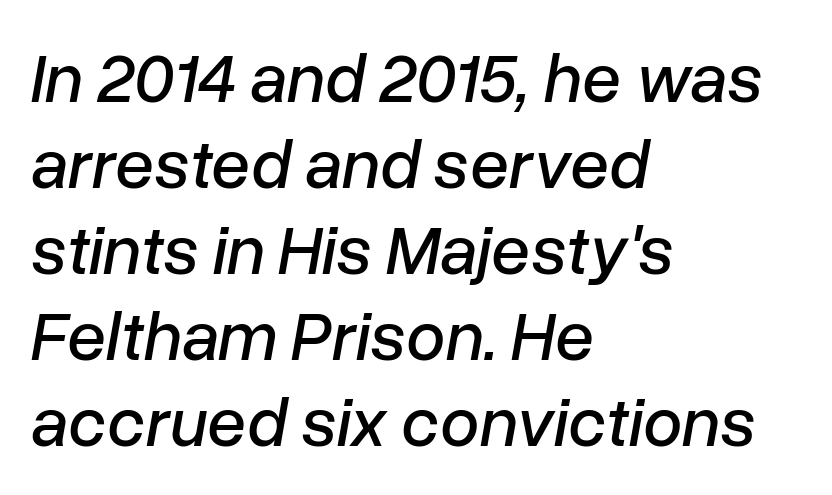
Characters are canted at an angle relative to the baseline's perpendicular. Note the varied advance widths — an 'i' is clearly narrower than an 'm'. Leftover space on each line is placed entirely after the last word. Clear beneath every line of the passage. The line texture is even and compact thanks to regular tracking.
